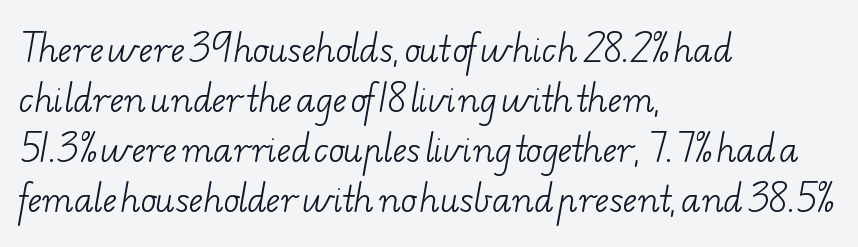
The image shows 33 px light, wide serif type; set left-aligned, normal line spacing (1.52x), normal letter spacing, not underlined; low stroke contrast and a small x-height.
